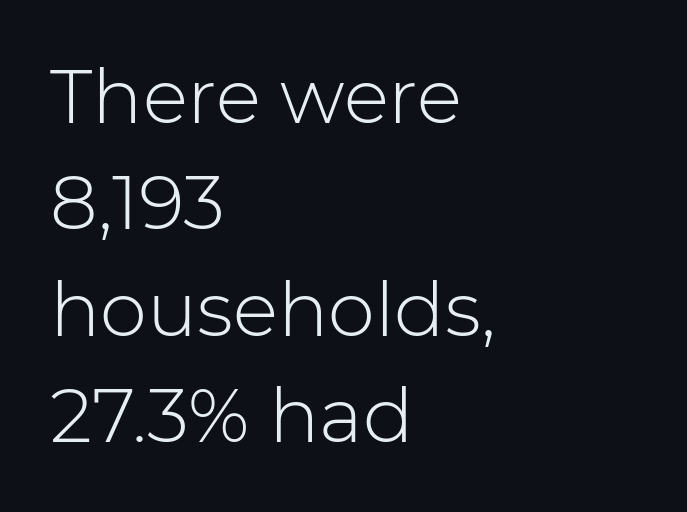
{"serif": "no", "italic": "no", "bold": "no", "weight": "light", "width": "normal", "stroke_contrast": "low", "x_height": "medium", "monospaced": "no", "underline": "no", "align": "left", "line_spacing": "normal", "line_spacing_ratio": 1.42, "letter_spacing": "normal", "letter_spacing_em": 0.0, "glyph_px": 75}
